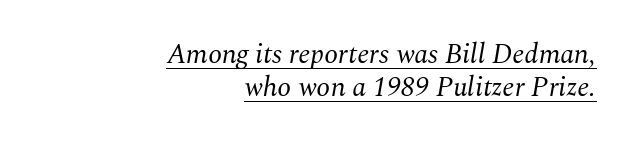
{"serif": "yes", "italic": "yes", "lean": "right", "slant_degrees": 10, "bold": "no", "weight": "regular", "width": "normal", "stroke_contrast": "medium", "x_height": "medium", "monospaced": "no", "underline": "yes", "align": "right", "line_spacing_ratio": 1.19, "letter_spacing": "normal", "letter_spacing_em": 0.0, "glyph_px": 28}
